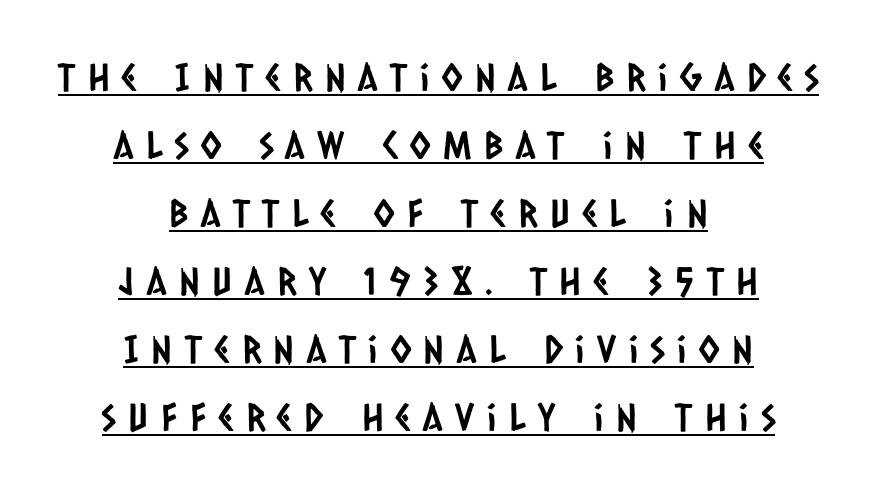
Q: Is the typeface a serif or a sans-serif typeface? A: Sans-serif.
Q: Is the text underlined? A: Yes.
Q: How is the paragraph aligned? A: Centered.
Q: Is the spacing between letters normal or unusually wide? A: Unusually wide.
Q: Width (condensed, normal, or wide)? A: Condensed.
Q: Stroke contrast? A: Low.
Q: x-height? A: Large.
Q: Monospaced? A: No.
